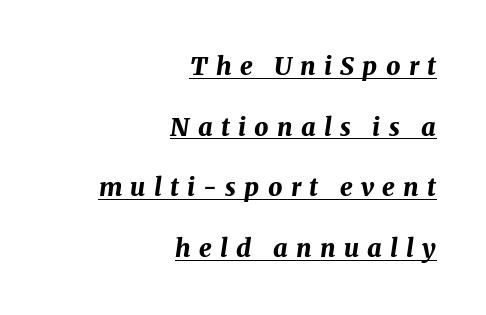
What stands out about the letter spacing? Its width — letters are far apart. The lines are quadded right. Compared with typical paragraphs, the rows here are farther apart. Set as a true bold cut, around the 700 mark. Yep, that's italic — everything's leaning. Emphasis is given by a line drawn under the lettering.
